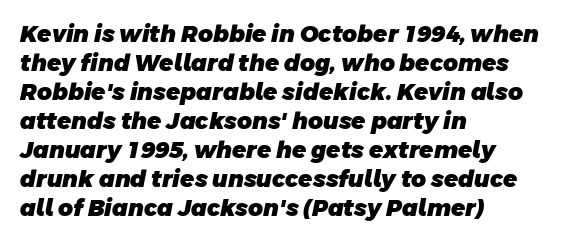
Q: Is the text bold? A: Yes.
Q: Is the text underlined? A: No.
Q: How is the paragraph aligned? A: Left-aligned.
Q: Is the spacing between letters normal or unusually wide? A: Normal.
Q: Is the spacing between lines tight, normal or loose? A: Normal.
